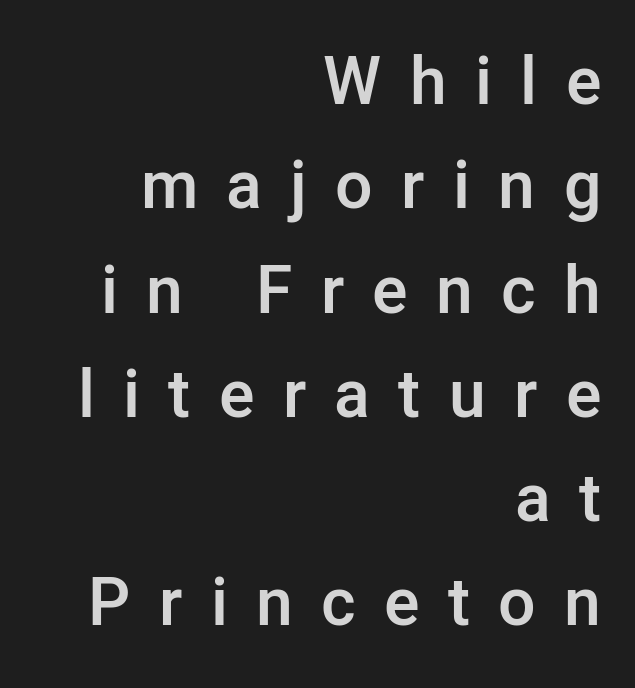
{"serif": "no", "italic": "no", "bold": "semi", "weight": "semibold", "width": "normal", "stroke_contrast": "low", "x_height": "medium", "monospaced": "no", "underline": "no", "align": "right", "line_spacing": "normal", "line_spacing_ratio": 1.58, "letter_spacing": "wide", "letter_spacing_em": 0.43, "glyph_px": 66}
